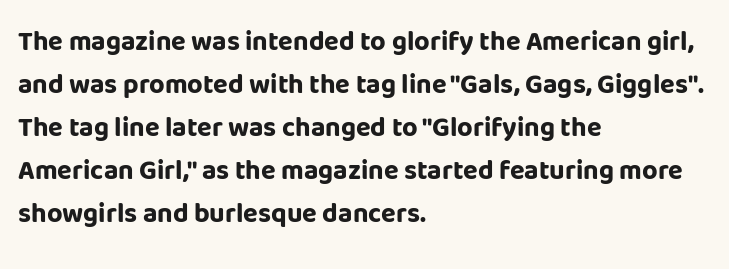
Q: Is the text bold? A: Yes.
Q: Is the text italic (slanted)? A: No, it is upright.
Q: Is the text underlined? A: No.
Q: How is the paragraph aligned? A: Left-aligned.
Q: Is the spacing between letters normal or unusually wide? A: Normal.
Q: Is the spacing between lines tight, normal or loose? A: Normal.
